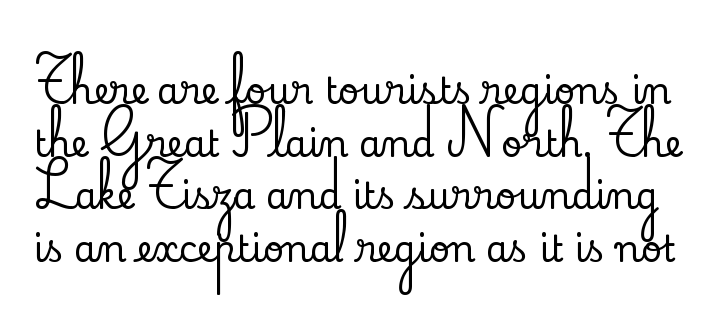
These lines sit exactly where default settings would place them. Do the letters lean? They stand straight. This rendering leaves character spacing at its baseline value. Old-style or modern, the face here clearly has serifs. Here the designer chose a conventional face with non-uniform glyph widths.
